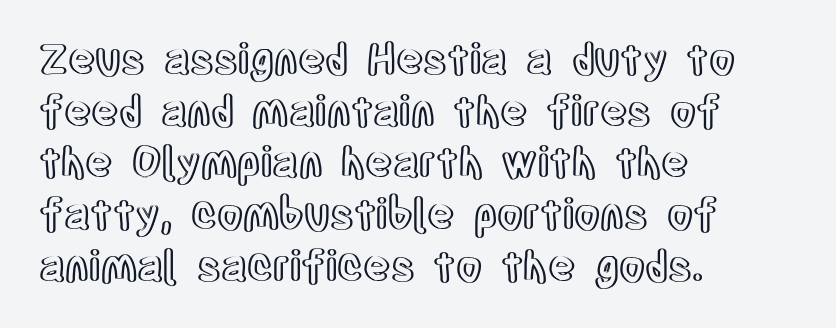
The image shows 42 px condensed type, upright; set left-aligned, line spacing 1.23x, normal letter spacing, not underlined; a large x-height.
